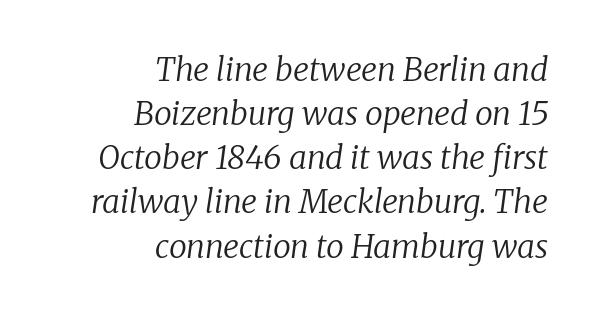
{"serif": "yes", "italic": "yes", "lean": "right", "slant_degrees": 8, "bold": "no", "weight": "regular", "width": "normal", "stroke_contrast": "low", "x_height": "medium", "monospaced": "no", "underline": "no", "align": "right", "line_spacing": "normal", "line_spacing_ratio": 1.38, "letter_spacing": "normal", "letter_spacing_em": 0.0, "glyph_px": 32}
